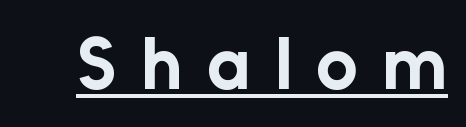
{"serif": "no", "italic": "no", "bold": "yes", "weight": "bold", "width": "normal", "stroke_contrast": "low", "x_height": "medium", "monospaced": "no", "underline": "yes", "letter_spacing": "wide", "letter_spacing_em": 0.33, "glyph_px": 73}
